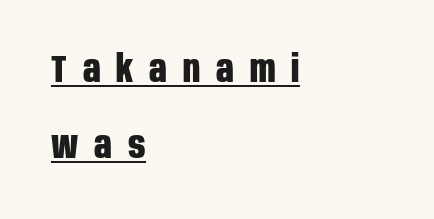
The image shows 38 px bold, condensed sans-serif type, upright; set left-aligned, loose line spacing (2.0x), unusually wide letter spacing (+0.42 em), underlined; low stroke contrast and a large x-height.
